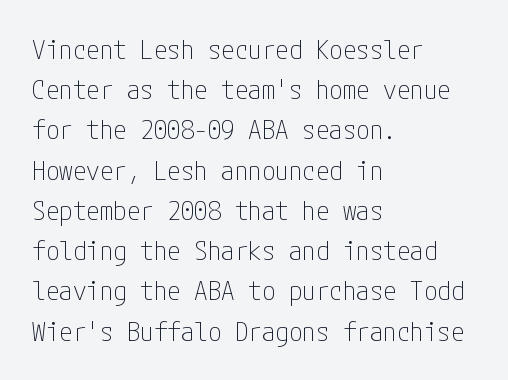
Q: Is the text bold? A: No.
Q: Is the text italic (slanted)? A: No, it is upright.
Q: Is the text underlined? A: No.
Q: How is the paragraph aligned? A: Left-aligned.
Q: Is the spacing between letters normal or unusually wide? A: Normal.
Q: Is the spacing between lines tight, normal or loose? A: Normal.
